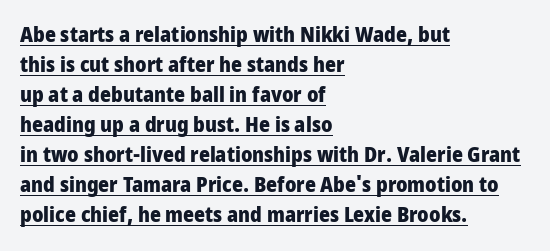
The image shows 21 px bold type, upright; set left-aligned, normal line spacing (1.43x), normal letter spacing, underlined.
